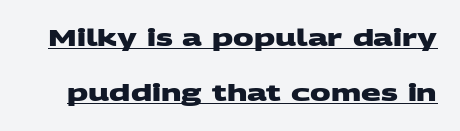
Q: Is the text bold? A: Yes.
Q: Is the text underlined? A: Yes.
Q: Is the spacing between letters normal or unusually wide? A: Normal.
Q: Is the spacing between lines tight, normal or loose? A: Loose.
